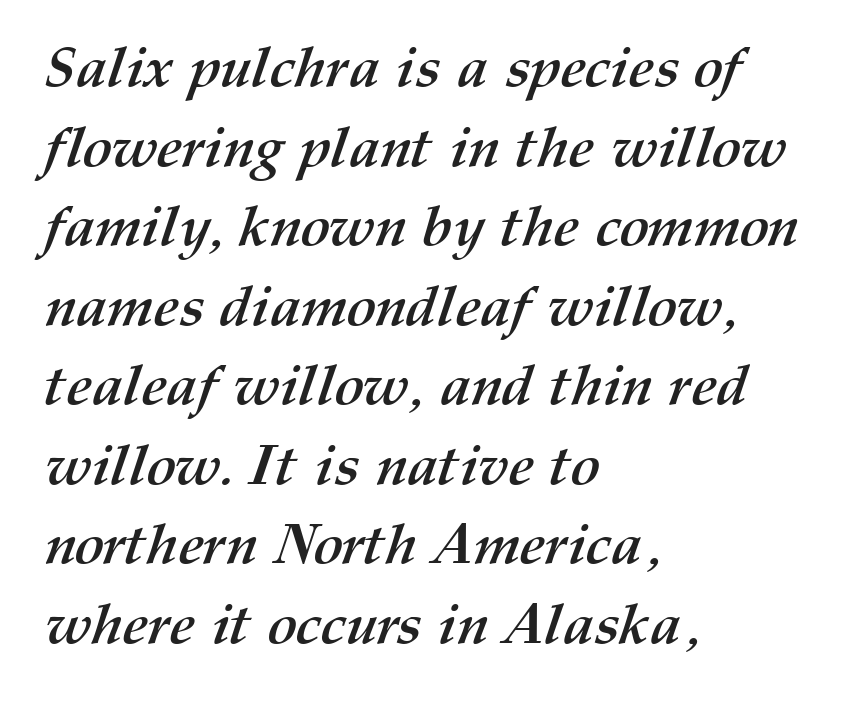
Q: Is the text bold? A: Yes.
Q: Is the text underlined? A: No.
Q: How is the paragraph aligned? A: Left-aligned.
Q: Is the spacing between letters normal or unusually wide? A: Normal.
Q: Is the spacing between lines tight, normal or loose? A: Normal.
Q: Width (condensed, normal, or wide)? A: Normal.
Q: Stroke contrast? A: Medium.
Q: x-height? A: Medium.
Q: Monospaced? A: No.
